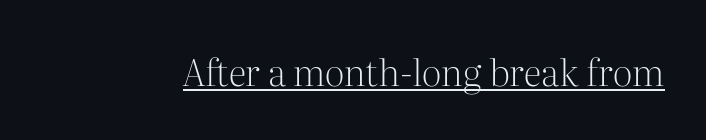
Q: Is the text bold? A: No.
Q: Is the text italic (slanted)? A: No, it is upright.
Q: Is the typeface a serif or a sans-serif typeface? A: Serif.
Q: Is the text underlined? A: Yes.
Q: Is the spacing between letters normal or unusually wide? A: Normal.
Q: Width (condensed, normal, or wide)? A: Normal.
Q: Stroke contrast? A: Medium.
Q: x-height? A: Medium.
Q: Monospaced? A: No.
